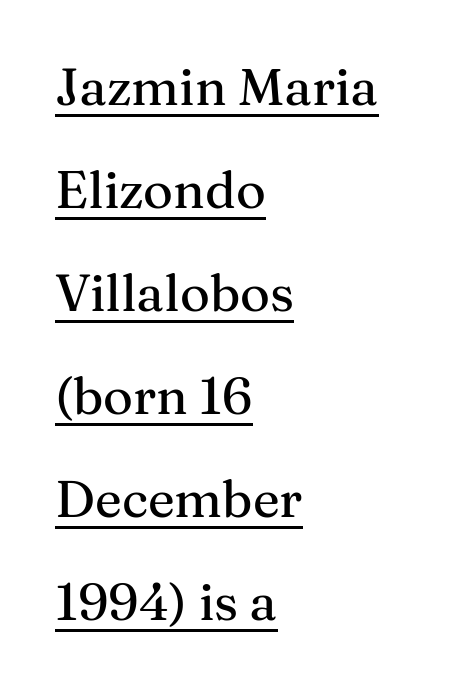
The image shows 51 px serif type, upright; set left-aligned, loose line spacing (2.02x), normal letter spacing, underlined; medium stroke contrast and a medium x-height.
